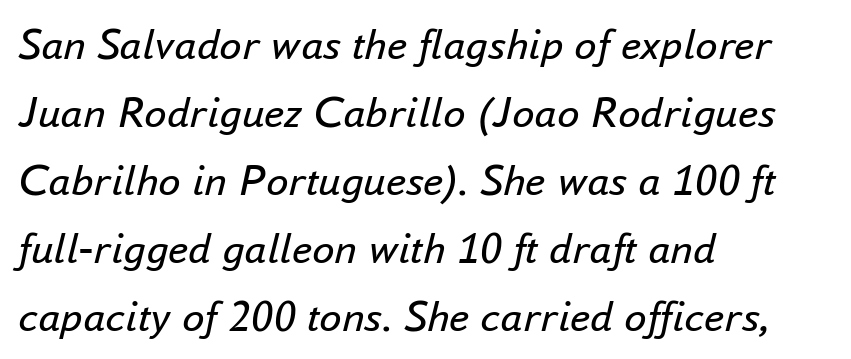
{"italic": "yes", "lean": "right", "slant_degrees": 16, "bold": "no", "weight": "regular", "width": "normal", "stroke_contrast": "low", "x_height": "small", "monospaced": "no", "underline": "no", "align": "left", "line_spacing": "normal", "line_spacing_ratio": 1.51, "letter_spacing": "normal", "letter_spacing_em": 0.0, "glyph_px": 45}
